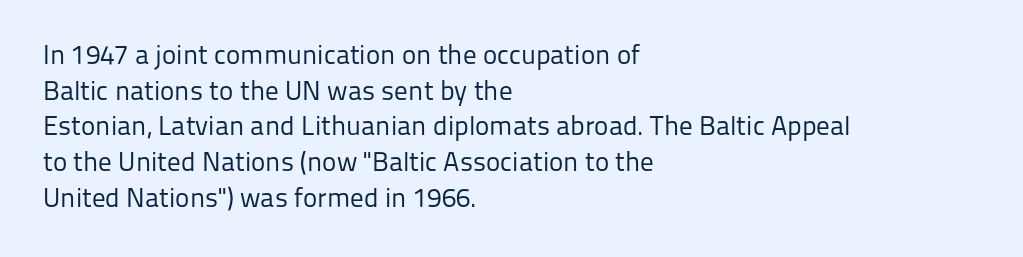
The image shows 27 px text type, upright; set left-aligned, normal line spacing (1.32x), normal letter spacing, not underlined.
